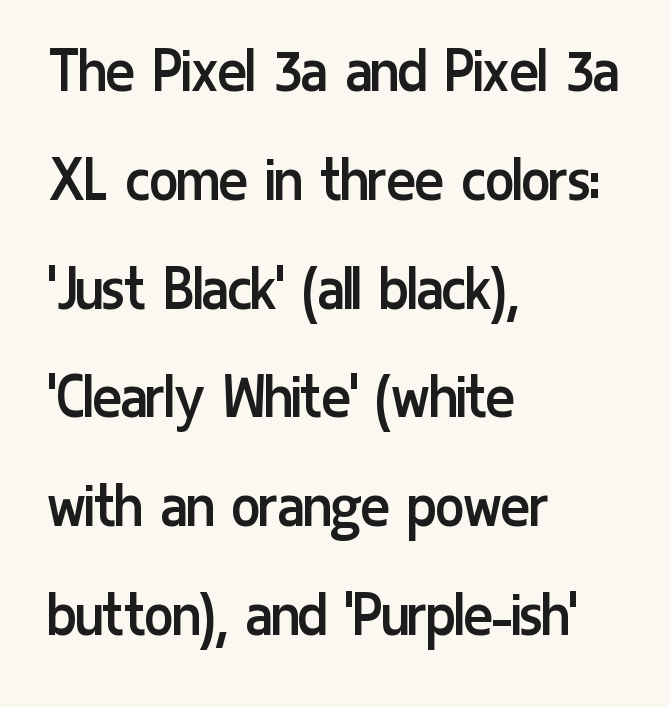
Summary of vertical rhythm: regular, with standard interline spacing. No heavy texture on the line: the type isn't bold. A typesetter would mark this as roman, not italic. The designer went with a sans here, leaving each stem footless.
